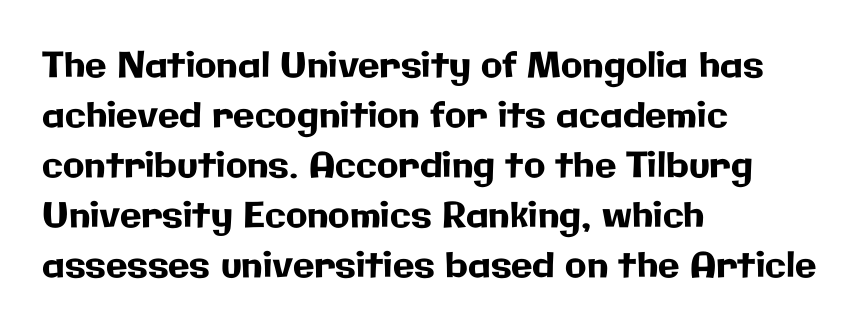
The image shows 35 px sans-serif type, upright; set left-aligned, normal line spacing (1.43x), normal letter spacing, not underlined; low stroke contrast and a medium x-height.
